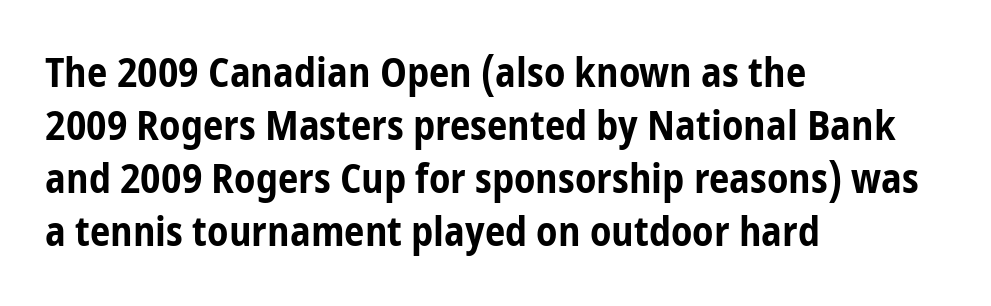
The image shows 41 px bold, condensed sans-serif type, upright; set left-aligned, normal line spacing (1.29x), normal letter spacing, not underlined; low stroke contrast and a medium x-height.
